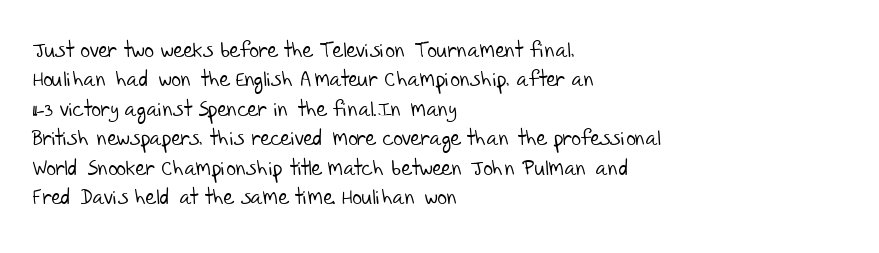
Q: Is the text bold? A: No.
Q: Is the text underlined? A: No.
Q: How is the paragraph aligned? A: Left-aligned.
Q: Is the spacing between letters normal or unusually wide? A: Normal.
Q: Is the spacing between lines tight, normal or loose? A: Normal.
